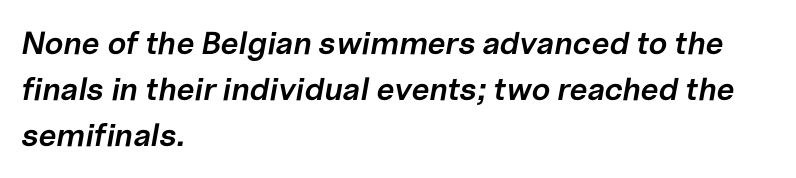
The image shows 32 px semibold type, italic (leaning right); set left-aligned, normal line spacing (1.44x), normal letter spacing, not underlined; low stroke contrast and a medium x-height.
